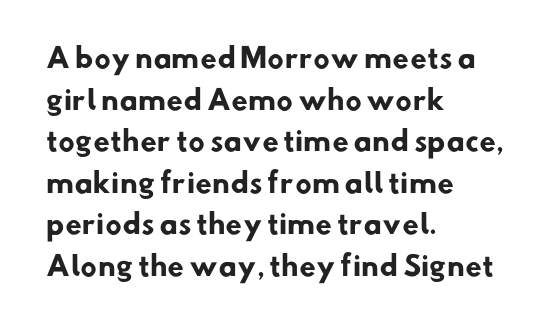
The rendering uses a moderate line-height, typical for paragraphs. Is the letter spacing exaggerated? No — it looks like the ordinary default. Nobody drew a line under any word here. How heavy is the stroke? Heavy — this is a bold.
